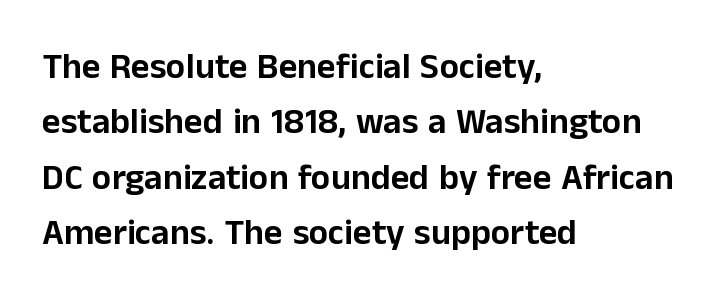
Line beginnings align vertically; line endings do not. Observe the ordinary spacing: letters are neighbours, not strangers. Is there any slant? The stems are plumb. Reading down the column, the eye jumps a familiar distance to each next line.
